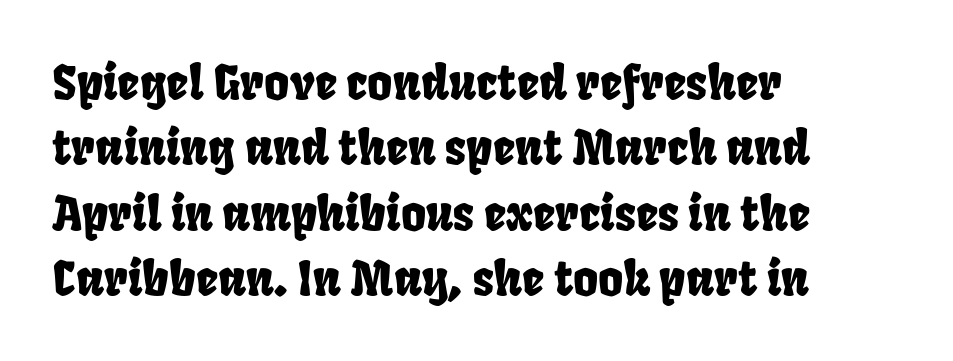
{"serif": "no", "width": "condensed", "stroke_contrast": "low", "x_height": "large", "monospaced": "no", "underline": "no", "align": "left", "line_spacing": "normal", "line_spacing_ratio": 1.36, "letter_spacing": "normal", "letter_spacing_em": 0.0, "glyph_px": 48}
